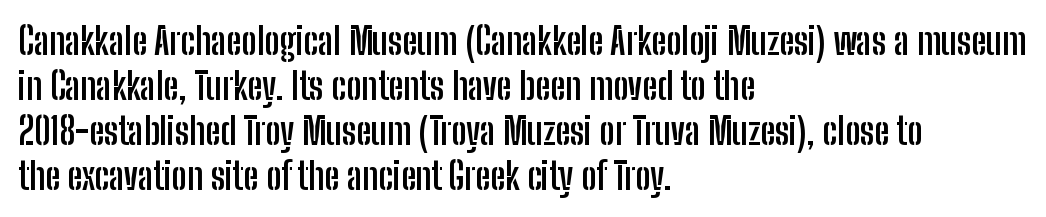
A typesetter would call this zero additional tracking. This is sans-serif lettering, the kind often seen on screens and signage. This is heavy type, rendered in bold. The lettering holds an erect, upright posture throughout. The specimen omits any rule beneath the text block's lines. Each letter keeps its own natural width here, so spacing adapts to shape.
